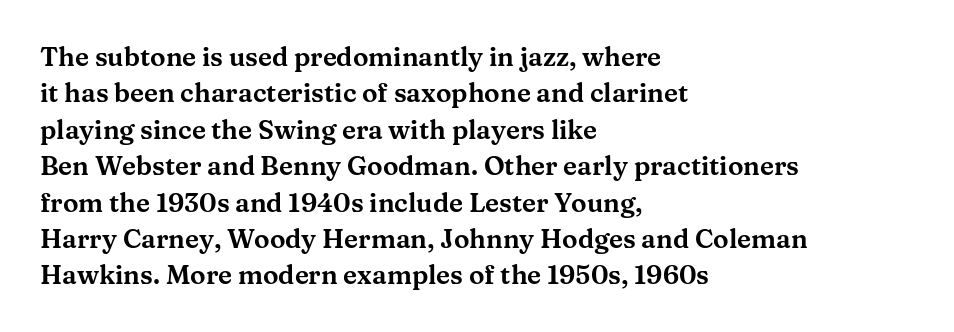
Q: Is the text italic (slanted)? A: No, it is upright.
Q: Is the text underlined? A: No.
Q: How is the paragraph aligned? A: Left-aligned.
Q: Is the spacing between letters normal or unusually wide? A: Normal.
Q: Is the spacing between lines tight, normal or loose? A: Normal.
